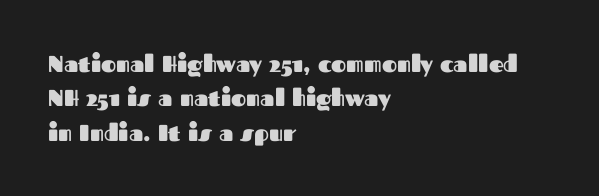
The image shows 23 px bold type, upright; set left-aligned, normal line spacing (1.49x), normal letter spacing, not underlined.
